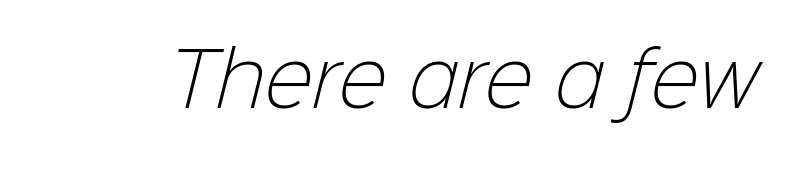
{"serif": "no", "bold": "no", "weight": "light", "width": "normal", "stroke_contrast": "low", "x_height": "medium", "monospaced": "no", "underline": "no", "letter_spacing": "normal", "letter_spacing_em": 0.0, "glyph_px": 73}
